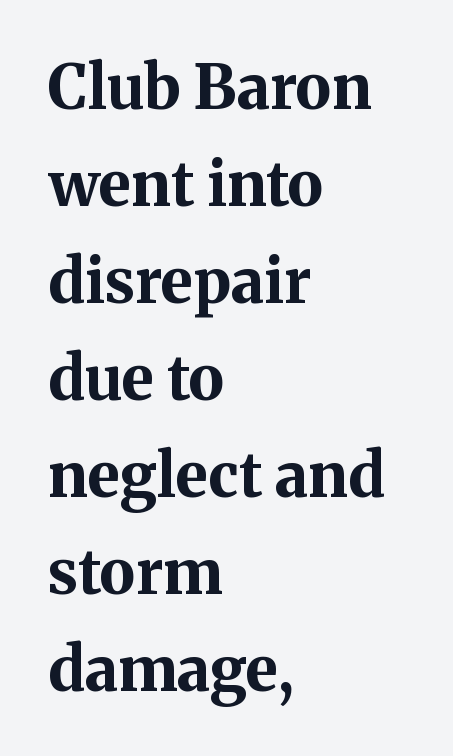
The image shows 61 px bold serif type, upright; set left-aligned, normal line spacing (1.59x), normal letter spacing, not underlined; medium stroke contrast and a medium x-height.
